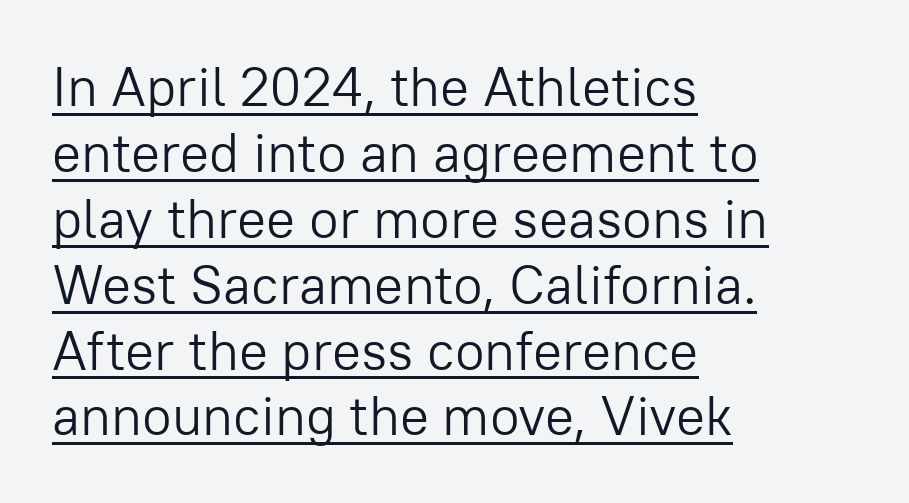
The image shows 54 px light sans-serif type, upright; set left-aligned, line spacing 1.22x, normal letter spacing, underlined; low stroke contrast and a medium x-height.
